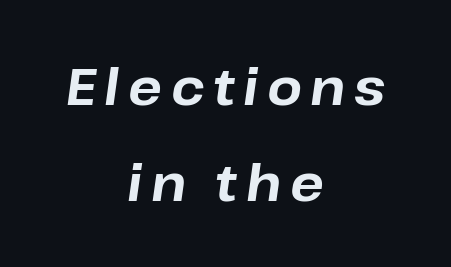
{"italic": "yes", "lean": "right", "slant_degrees": 8, "bold": "yes", "weight": "bold", "width": "normal", "stroke_contrast": "low", "x_height": "medium", "monospaced": "no", "underline": "no", "align": "center", "line_spacing": "loose", "line_spacing_ratio": 1.92, "glyph_px": 50}
